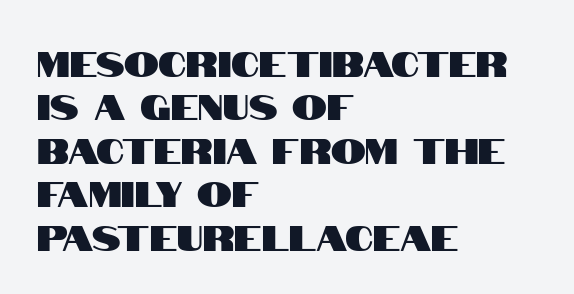
The image shows 35 px condensed sans-serif type, upright; set left-aligned, line spacing 1.24x, normal letter spacing, not underlined; high stroke contrast and a large x-height.
